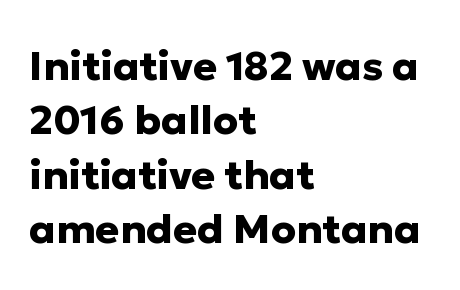
The image shows 40 px heavy sans-serif type, upright; set left-aligned, normal line spacing (1.36x), normal letter spacing, not underlined; low stroke contrast and a medium x-height.
